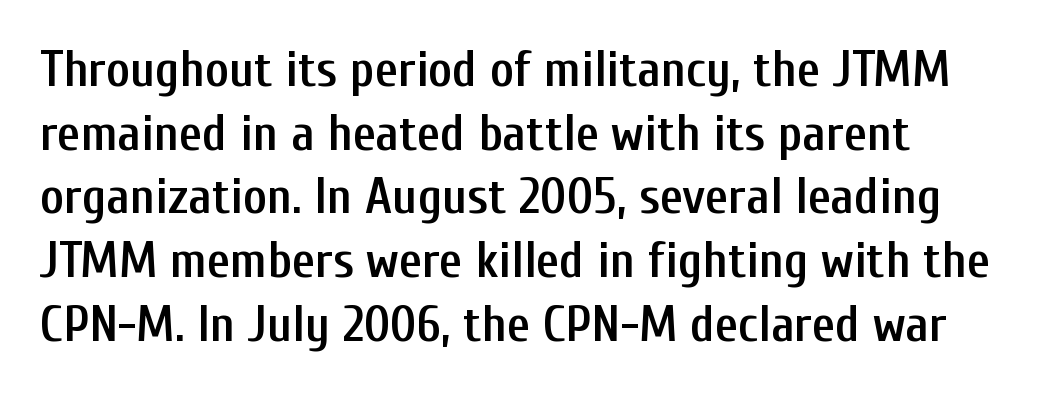
{"serif": "no", "italic": "no", "bold": "semi", "weight": "semibold", "width": "condensed", "stroke_contrast": "low", "x_height": "medium", "monospaced": "no", "underline": "no", "align": "left", "line_spacing": "normal", "line_spacing_ratio": 1.25, "letter_spacing": "normal", "letter_spacing_em": 0.0, "glyph_px": 51}
